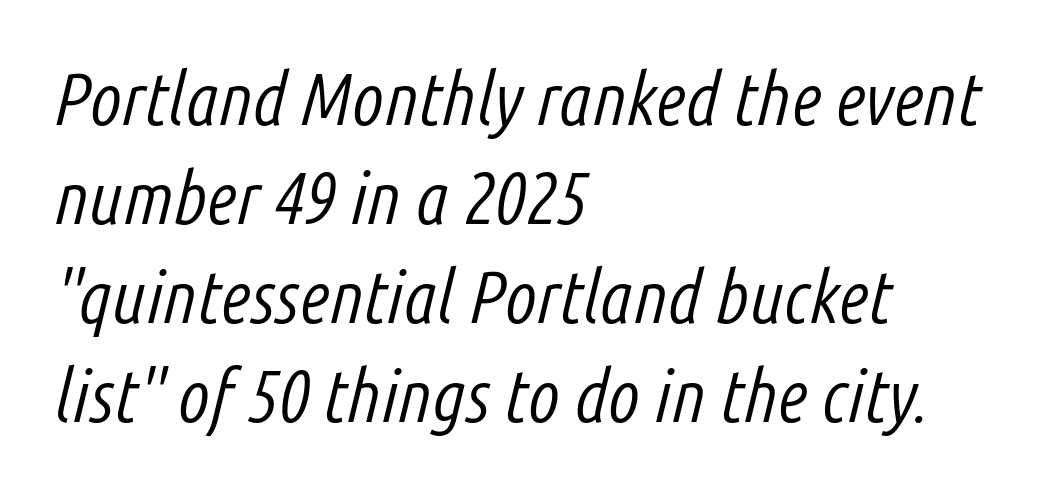
Q: Is the text bold? A: No.
Q: Is the text italic (slanted)? A: Yes, it leans right by about 14 degrees.
Q: Is the text underlined? A: No.
Q: How is the paragraph aligned? A: Left-aligned.
Q: Is the spacing between letters normal or unusually wide? A: Normal.
Q: Is the spacing between lines tight, normal or loose? A: Normal.
Q: Width (condensed, normal, or wide)? A: Condensed.
Q: Stroke contrast? A: Low.
Q: x-height? A: Medium.
Q: Monospaced? A: No.
